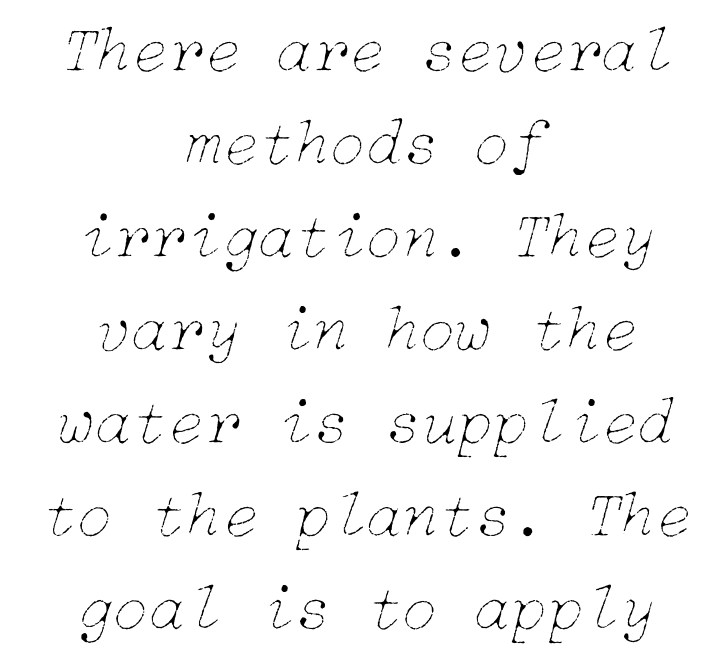
Compared with a typical body face, this is equally light or lighter still. Alignment: centered. In terms of posture, this sample is oblique. Quick note: interline space is typical. This rendering leaves character spacing at its baseline value.
